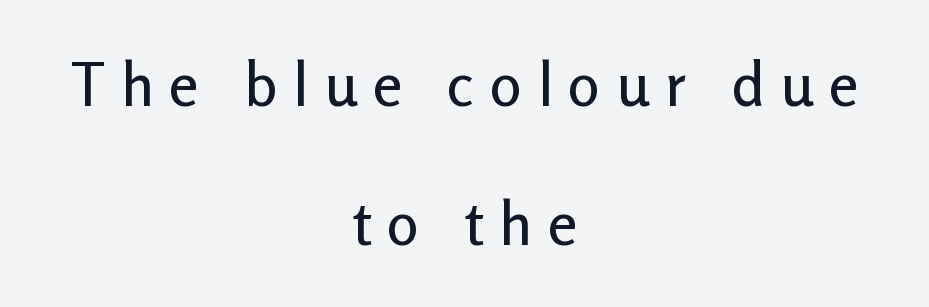
{"serif": "no", "italic": "no", "width": "normal", "stroke_contrast": "low", "x_height": "medium", "monospaced": "no", "underline": "no", "align": "center", "line_spacing": "loose", "line_spacing_ratio": 2.31, "letter_spacing": "wide", "letter_spacing_em": 0.26, "glyph_px": 60}
